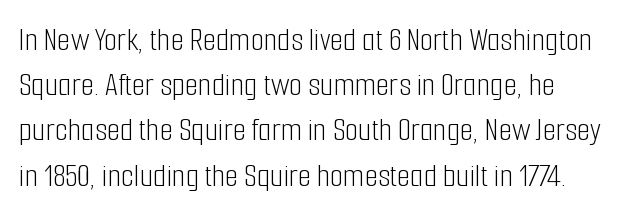
The image shows 34 px light, condensed sans-serif type, upright; set normal line spacing (1.33x), normal letter spacing, not underlined; low stroke contrast and a medium x-height.
